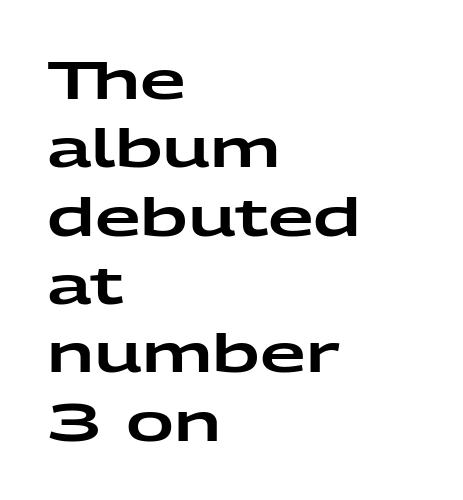
Q: Is the text italic (slanted)? A: No, it is upright.
Q: Is the typeface a serif or a sans-serif typeface? A: Sans-serif.
Q: Is the text underlined? A: No.
Q: How is the paragraph aligned? A: Left-aligned.
Q: Is the spacing between letters normal or unusually wide? A: Normal.
Q: Is the spacing between lines tight, normal or loose? A: Normal.
Q: Width (condensed, normal, or wide)? A: Wide.
Q: Stroke contrast? A: Low.
Q: x-height? A: Medium.
Q: Monospaced? A: No.
